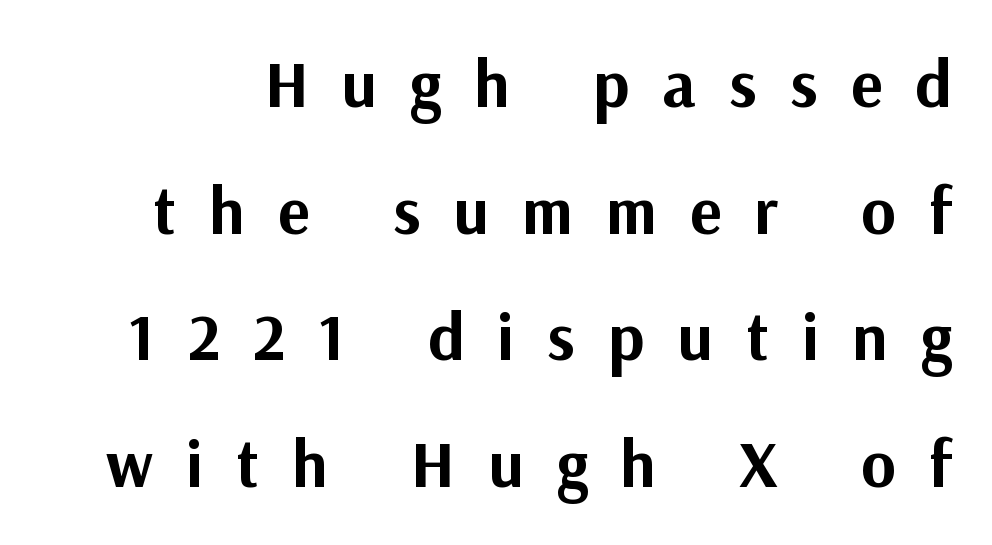
Q: Is the text bold? A: Yes.
Q: Is the text italic (slanted)? A: No, it is upright.
Q: Is the typeface a serif or a sans-serif typeface? A: Sans-serif.
Q: Is the text underlined? A: No.
Q: Is the spacing between letters normal or unusually wide? A: Unusually wide.
Q: Width (condensed, normal, or wide)? A: Normal.
Q: Stroke contrast? A: Medium.
Q: x-height? A: Medium.
Q: Monospaced? A: No.
